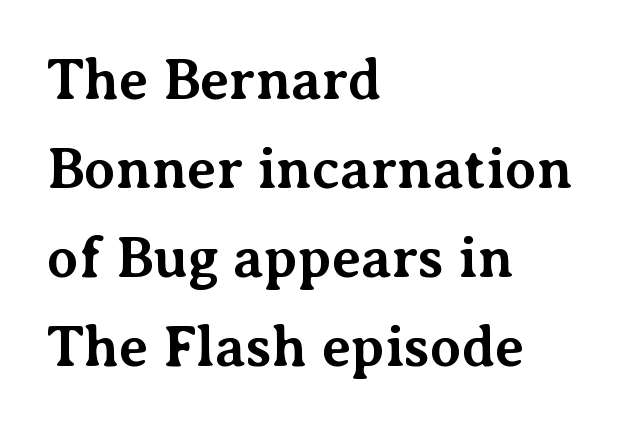
Q: Is the text bold? A: Yes.
Q: Is the text italic (slanted)? A: No, it is upright.
Q: Is the typeface a serif or a sans-serif typeface? A: Serif.
Q: Is the text underlined? A: No.
Q: How is the paragraph aligned? A: Left-aligned.
Q: Is the spacing between letters normal or unusually wide? A: Normal.
Q: Is the spacing between lines tight, normal or loose? A: Normal.
Q: Width (condensed, normal, or wide)? A: Normal.
Q: Stroke contrast? A: Medium.
Q: x-height? A: Medium.
Q: Monospaced? A: No.
